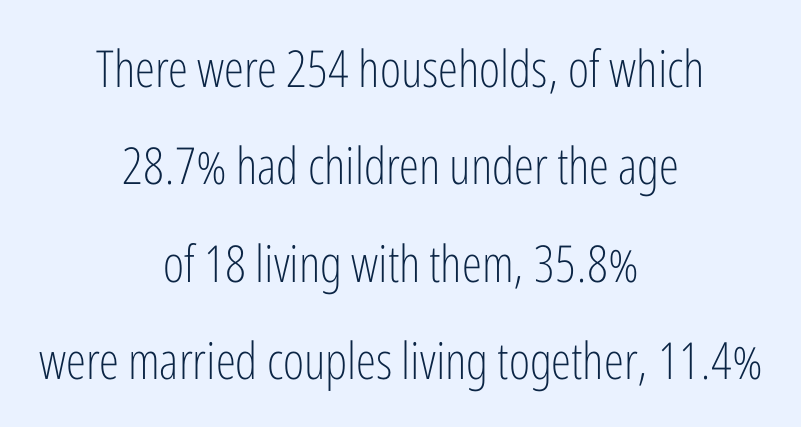
{"serif": "no", "italic": "no", "bold": "no", "weight": "light", "width": "condensed", "stroke_contrast": "low", "x_height": "medium", "monospaced": "no", "underline": "no", "align": "center", "line_spacing": "loose", "line_spacing_ratio": 1.91, "letter_spacing": "normal", "letter_spacing_em": 0.0, "glyph_px": 51}
